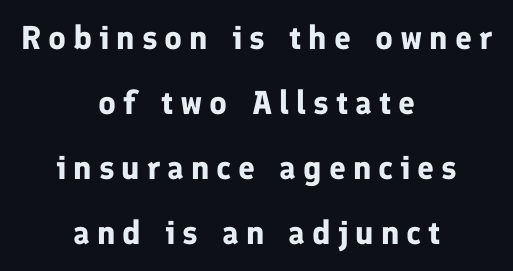
The line-height multiplier appears high, well above default. These lines stack symmetrically, like a column narrowing and widening about its center. This sample uses expanded letter spacing, leaving extra air between glyphs. The sample has been set heavy, in full bold. Ascenders rise straight up at ninety degrees.
